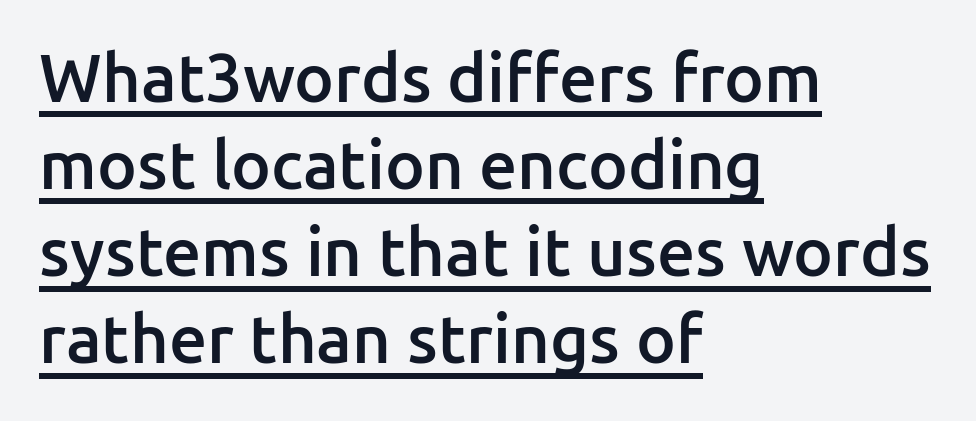
A rule runs beneath these lines of type. Quick note: interline space is typical. The letters advance in unequal steps, a hallmark of proportional type. Is the block centered? No — it sits flush against the left margin. Vertical strokes here are truly vertical. Between one letter and the next there's only the usual sliver of space.
